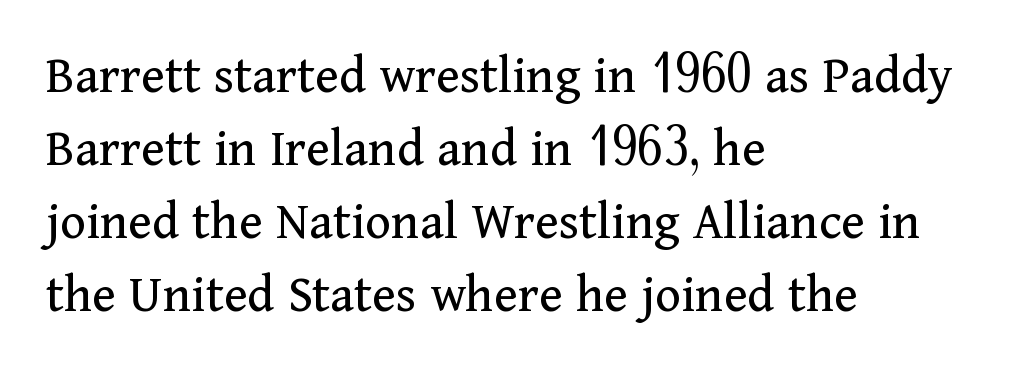
The image shows 55 px regular-weight serif type, upright; set left-aligned, normal line spacing (1.33x), normal letter spacing, not underlined; medium stroke contrast and a medium x-height.
